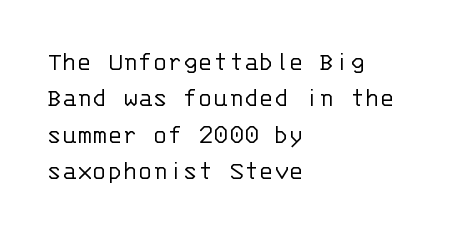
The image shows 28 px light sans-serif type, upright, monospaced; set left-aligned, normal line spacing (1.3x), normal letter spacing, not underlined; low stroke contrast and a large x-height.
